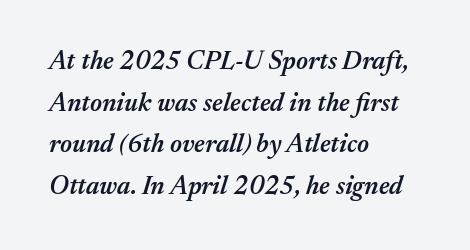
The image shows 26 px text type, italic (leaning right); set left-aligned, normal line spacing (1.6x), normal letter spacing, not underlined.
